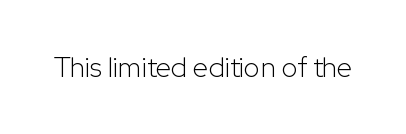
The image shows 28 px light sans-serif type, upright; set normal letter spacing, not underlined; low stroke contrast and a medium x-height.
